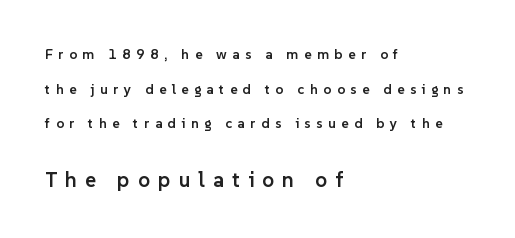
Q: Is the text bold? A: Semi-bold.
Q: Is the text italic (slanted)? A: No, it is upright.
Q: Is the text underlined? A: No.
Q: How is the paragraph aligned? A: Left-aligned.
Q: Is the spacing between letters normal or unusually wide? A: Unusually wide.
Q: Is the spacing between lines tight, normal or loose? A: Loose.
Q: Which block of text is set in a larger size, the first (top) or the second (bottom)? A: The second (bottom) one.
